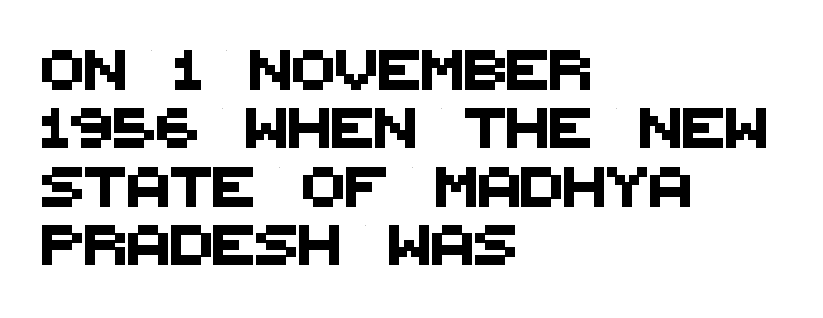
{"serif": "no", "width": "normal", "stroke_contrast": "medium", "x_height": "large", "monospaced": "no", "underline": "no", "align": "left", "line_spacing": "normal", "line_spacing_ratio": 1.46, "letter_spacing": "normal", "letter_spacing_em": 0.0, "glyph_px": 40}
